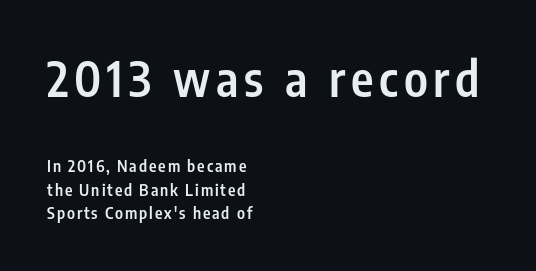
{"serif": "no", "italic": "no", "bold": "semi", "weight": "semibold", "width": "condensed", "stroke_contrast": "low", "x_height": "medium", "monospaced": "no", "underline": "no", "align": "left", "line_spacing": "normal", "line_spacing_ratio": 1.46, "larger_block": "first", "size_ratio": 3.0, "glyph_px": 48}
